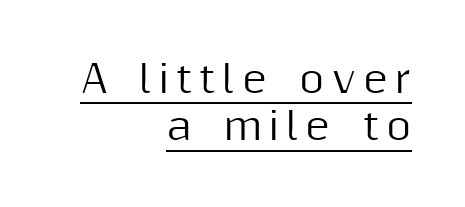
{"serif": "no", "italic": "no", "width": "normal", "stroke_contrast": "medium", "x_height": "medium", "monospaced": "no", "underline": "yes", "align": "right", "line_spacing": "normal", "line_spacing_ratio": 1.25, "glyph_px": 38}
